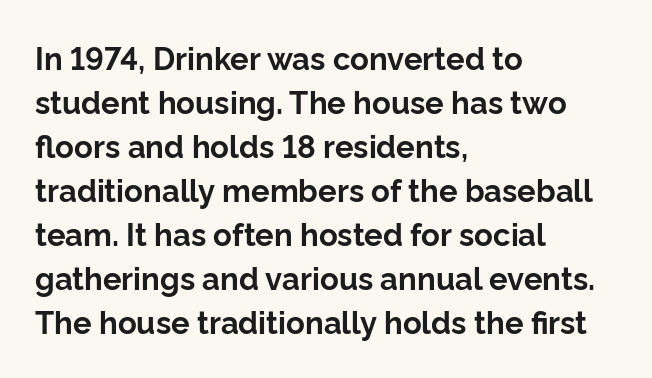
{"serif": "no", "italic": "no", "bold": "yes", "weight": "bold", "width": "normal", "stroke_contrast": "low", "x_height": "medium", "monospaced": "no", "underline": "no", "align": "left", "line_spacing": "normal", "line_spacing_ratio": 1.42, "letter_spacing": "normal", "letter_spacing_em": 0.0, "glyph_px": 31}
